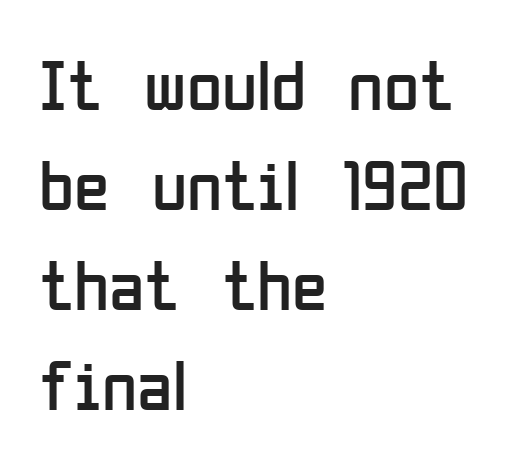
Type style note: lacks serifs. The lines sit at an ordinary, default distance from one another. The paragraph shown leans on its left margin. The lettering holds an erect, upright posture throughout.
